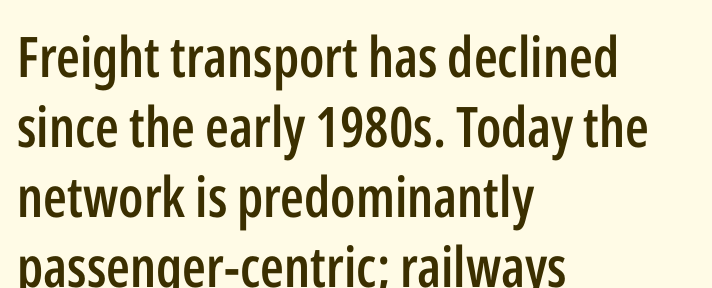
Q: Is the text bold? A: Semi-bold.
Q: Is the text italic (slanted)? A: No, it is upright.
Q: Is the typeface a serif or a sans-serif typeface? A: Sans-serif.
Q: Is the text underlined? A: No.
Q: How is the paragraph aligned? A: Left-aligned.
Q: Is the spacing between letters normal or unusually wide? A: Normal.
Q: Is the spacing between lines tight, normal or loose? A: Normal.
Q: Width (condensed, normal, or wide)? A: Condensed.
Q: Stroke contrast? A: Low.
Q: x-height? A: Medium.
Q: Monospaced? A: No.
